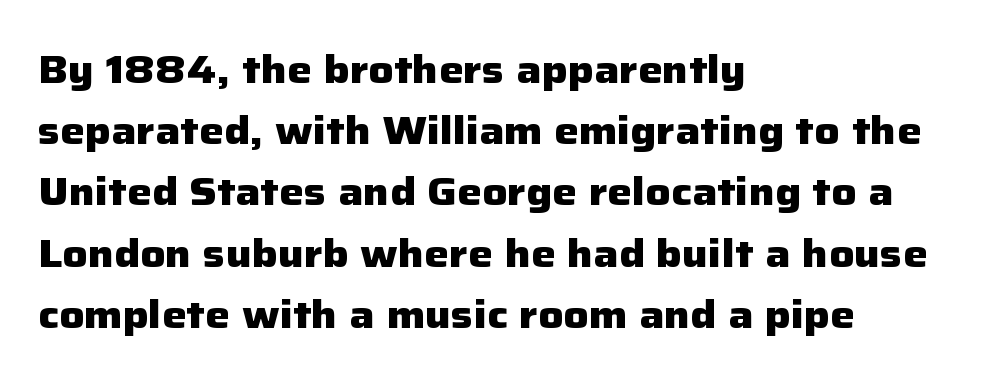
Q: Is the text bold? A: Yes.
Q: Is the text italic (slanted)? A: No, it is upright.
Q: Is the typeface a serif or a sans-serif typeface? A: Sans-serif.
Q: Is the text underlined? A: No.
Q: How is the paragraph aligned? A: Left-aligned.
Q: Is the spacing between letters normal or unusually wide? A: Normal.
Q: Is the spacing between lines tight, normal or loose? A: Normal.
Q: Width (condensed, normal, or wide)? A: Normal.
Q: Stroke contrast? A: Low.
Q: x-height? A: Medium.
Q: Monospaced? A: No.
